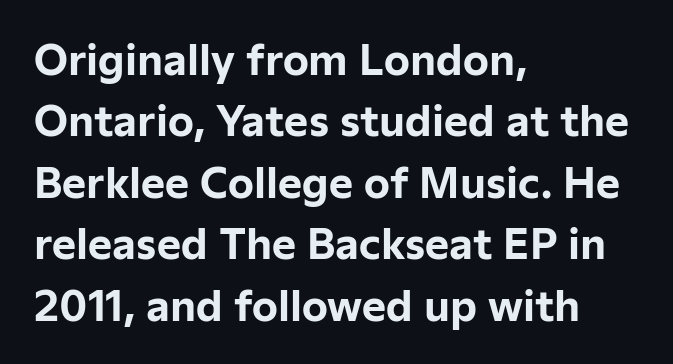
The image shows 41 px bold sans-serif type, upright; set left-aligned, normal line spacing (1.5x), normal letter spacing, not underlined; low stroke contrast and a medium x-height.
